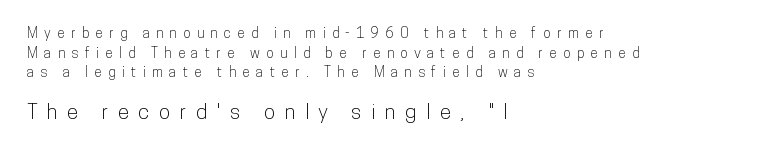
The lines are quadded left. Inter-character spacing is expanded well beyond the font's built-in metrics. Larger block? The one below; the one above is distinctly smaller. When letters stand straight like this, we call the style roman or upright. The space directly below the letters is spotless. Interline gaps are of average width in this sample.
